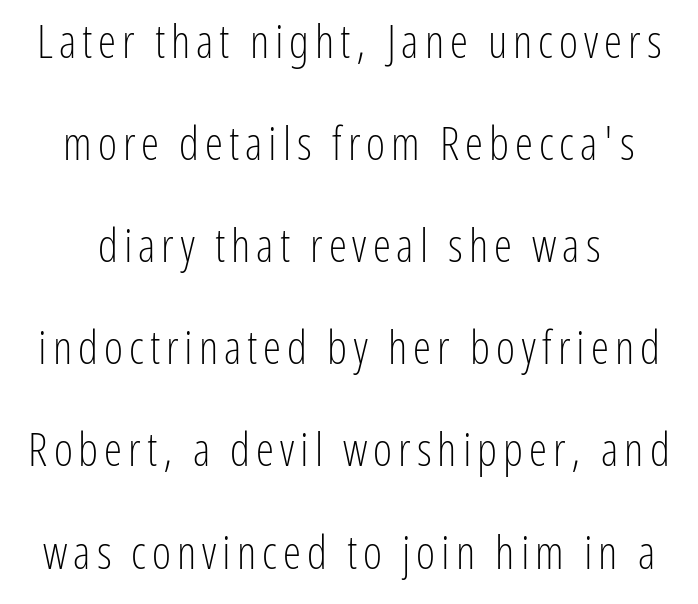
Quick note: interline space is abundant. Tall strokes in this sample are plumb rather than angled. The glyphs in this specimen are sans serif. A typesetter would call this proportional, since set widths differ per character. Anything drawn beneath the words? Only blank space.
